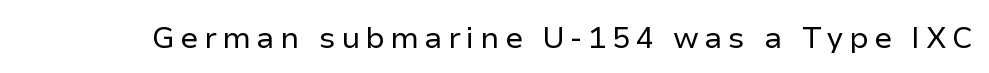
The image shows 30 px regular-weight sans-serif type, upright; set not underlined; low stroke contrast and a medium x-height.
